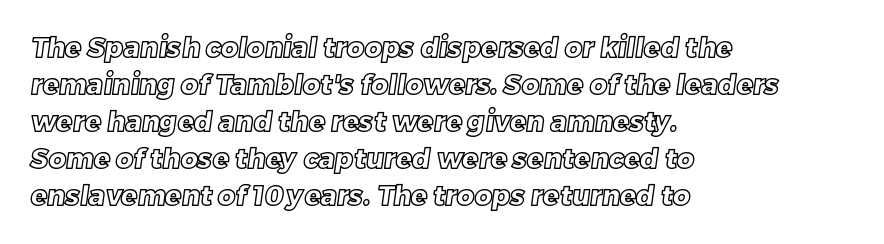
Q: Is the text underlined? A: No.
Q: How is the paragraph aligned? A: Left-aligned.
Q: Is the spacing between letters normal or unusually wide? A: Normal.
Q: Is the spacing between lines tight, normal or loose? A: Normal.
